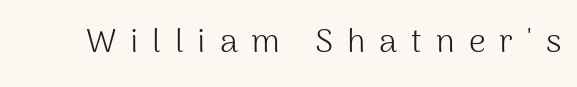
The image shows 33 px light sans-serif type, upright; set unusually wide letter spacing (+0.42 em), not underlined; medium stroke contrast and a medium x-height.
